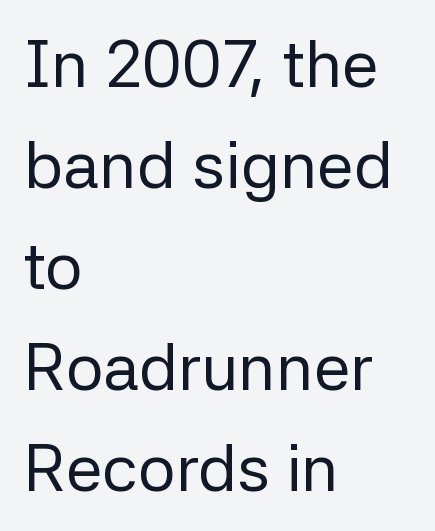
Q: Is the text bold? A: No.
Q: Is the text italic (slanted)? A: No, it is upright.
Q: Is the typeface a serif or a sans-serif typeface? A: Sans-serif.
Q: Is the text underlined? A: No.
Q: How is the paragraph aligned? A: Left-aligned.
Q: Is the spacing between letters normal or unusually wide? A: Normal.
Q: Is the spacing between lines tight, normal or loose? A: Normal.
Q: Width (condensed, normal, or wide)? A: Normal.
Q: Stroke contrast? A: Low.
Q: x-height? A: Medium.
Q: Monospaced? A: No.
